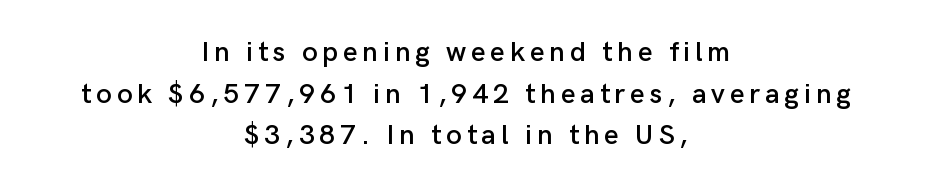
The image shows 28 px sans-serif type, upright; set centered, normal line spacing (1.49x), not underlined; low stroke contrast and a medium x-height.
